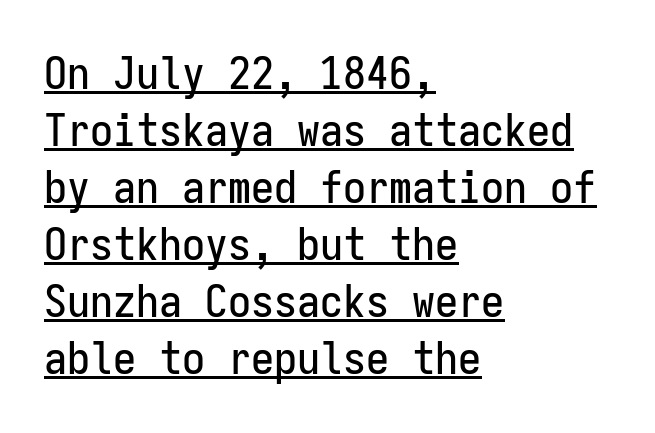
{"serif": "no", "italic": "no", "width": "condensed", "stroke_contrast": "low", "x_height": "medium", "monospaced": "yes", "underline": "yes", "align": "left", "line_spacing_ratio": 1.24, "letter_spacing": "normal", "letter_spacing_em": 0.0, "glyph_px": 46}
